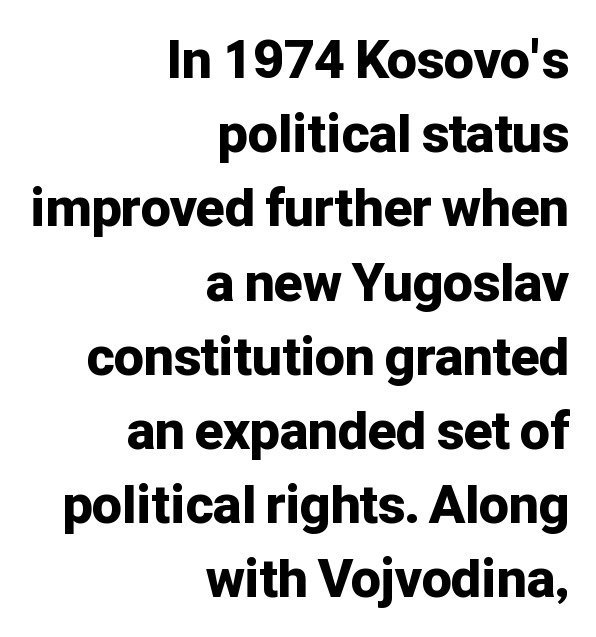
The image shows 53 px bold sans-serif type, upright; set right-aligned, normal line spacing (1.4x), normal letter spacing, not underlined; low stroke contrast and a medium x-height.
